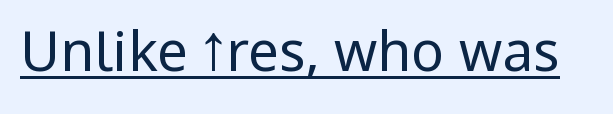
Stems here are at most as thick as an everyday book face. Tracking value appears to be zero — textbook default spacing. When letters stand straight like this, we call the style roman or upright. A typographer would call this underscored text. Look at the bottom of the vertical strokes: they stop flat, with no serifs.
